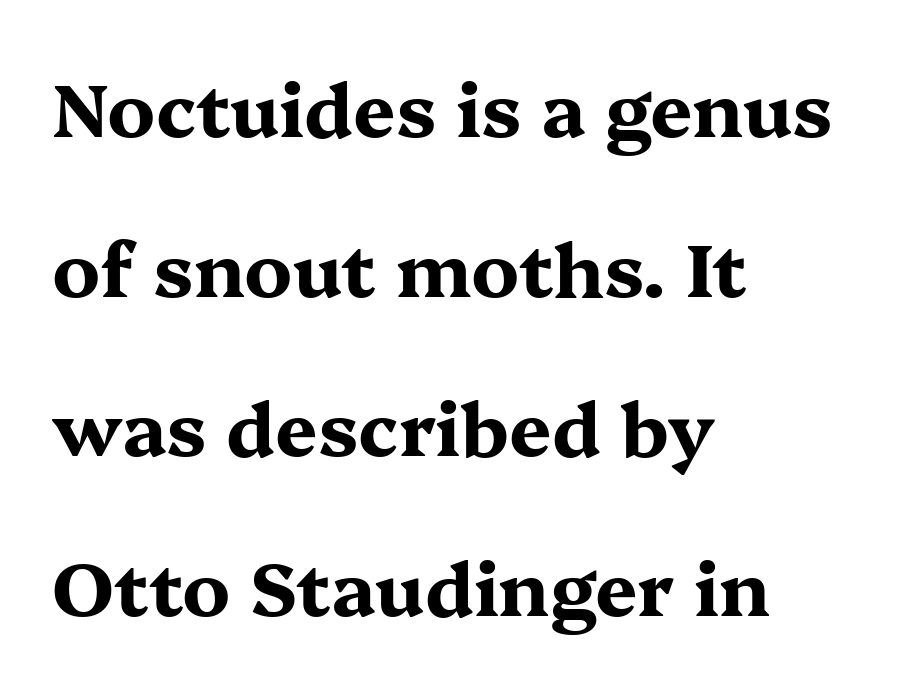
Look at the tracking — it's just the regular setting, nothing added. The typography opts for an upright posture over an oblique one. A typesetter would call this proportional, since set widths differ per character. Summary of vertical rhythm: relaxed, with wide interline spacing. The letters are bold, with thick, heavy strokes. The words here are not underlined.
